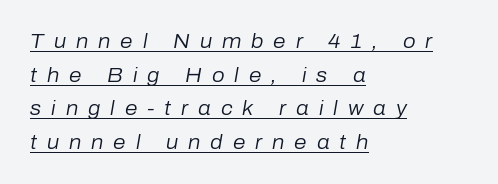
Q: Is the text bold? A: No.
Q: Is the text italic (slanted)? A: Yes, it leans right by about 10 degrees.
Q: Is the text underlined? A: Yes.
Q: How is the paragraph aligned? A: Left-aligned.
Q: Is the spacing between letters normal or unusually wide? A: Unusually wide.
Q: Is the spacing between lines tight, normal or loose? A: Normal.
